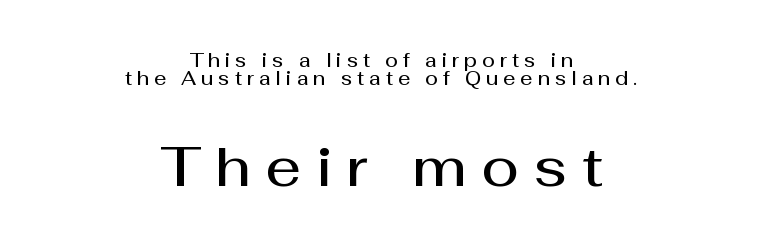
Compare the two chunks: the lower has the greater cap height. The designer dialed line spacing down below the default. Weight: semibold (demi). The space beneath each line is pristine and unruled. The paragraph has two soft edges and a firm central axis. I'd call this a sans setting — the letters go barefoot.
